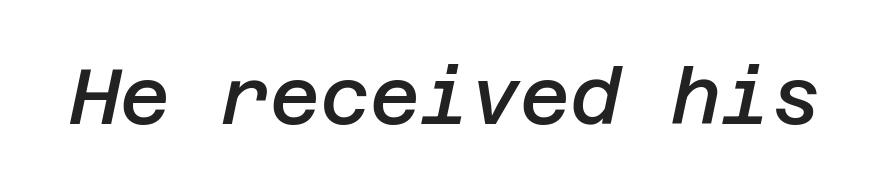
{"italic": "yes", "lean": "right", "slant_degrees": 12, "bold": "semi", "weight": "semibold", "width": "normal", "stroke_contrast": "low", "x_height": "large", "underline": "no", "letter_spacing": "normal", "letter_spacing_em": 0.0, "glyph_px": 77}
